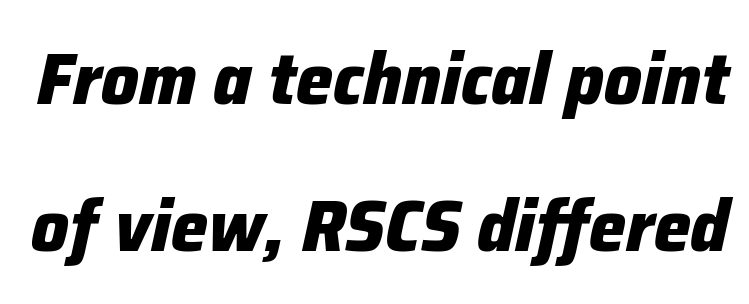
{"italic": "yes", "lean": "right", "slant_degrees": 12, "bold": "yes", "weight": "heavy", "width": "normal", "stroke_contrast": "low", "x_height": "medium", "monospaced": "no", "underline": "no", "line_spacing": "loose", "line_spacing_ratio": 1.98, "letter_spacing": "normal", "letter_spacing_em": 0.0, "glyph_px": 74}
